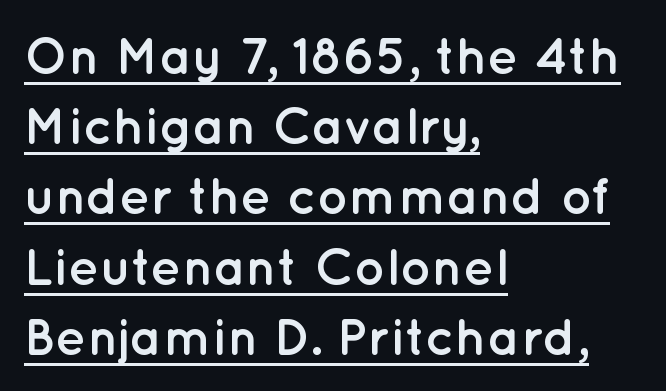
The image shows 52 px semibold sans-serif type, upright; set left-aligned, normal line spacing (1.35x), normal letter spacing, underlined; low stroke contrast and a medium x-height.
